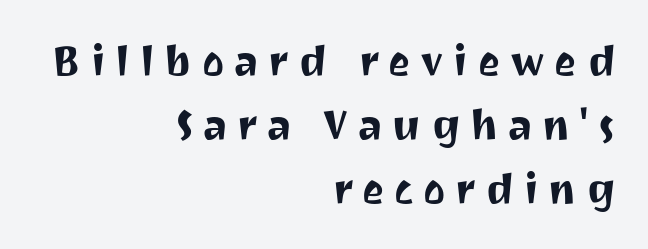
Q: Is the text italic (slanted)? A: No, it is upright.
Q: Is the typeface a serif or a sans-serif typeface? A: Sans-serif.
Q: Is the text underlined? A: No.
Q: How is the paragraph aligned? A: Right-aligned.
Q: Is the spacing between letters normal or unusually wide? A: Unusually wide.
Q: Is the spacing between lines tight, normal or loose? A: Normal.
Q: Width (condensed, normal, or wide)? A: Normal.
Q: Stroke contrast? A: Medium.
Q: x-height? A: Medium.
Q: Monospaced? A: No.
